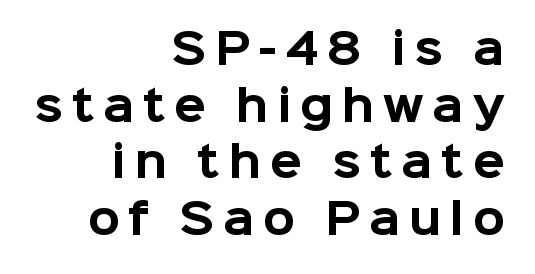
The type is letterspaced generously, with wide tracking. No italicization has been applied; the sample stays upright. The passage shown is emphatically bold. A bare baseline throughout the passage. Think of a printed novel: that variable character pitch is what you see here. Each new line begins a customary step beneath the previous one.
